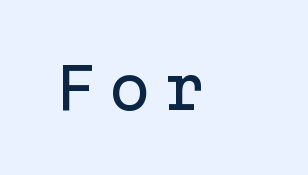
Q: Is the text italic (slanted)? A: No, it is upright.
Q: Is the typeface a serif or a sans-serif typeface? A: Sans-serif.
Q: Is the text underlined? A: No.
Q: Is the spacing between letters normal or unusually wide? A: Unusually wide.
Q: Width (condensed, normal, or wide)? A: Normal.
Q: Stroke contrast? A: Low.
Q: x-height? A: Medium.
Q: Monospaced? A: Yes.
